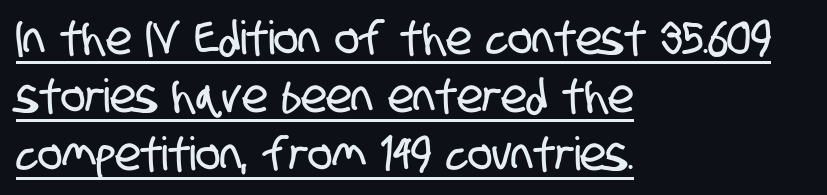
The image shows 46 px condensed sans-serif type; set left-aligned, normal line spacing (1.26x), normal letter spacing, underlined; low stroke contrast and a large x-height.
